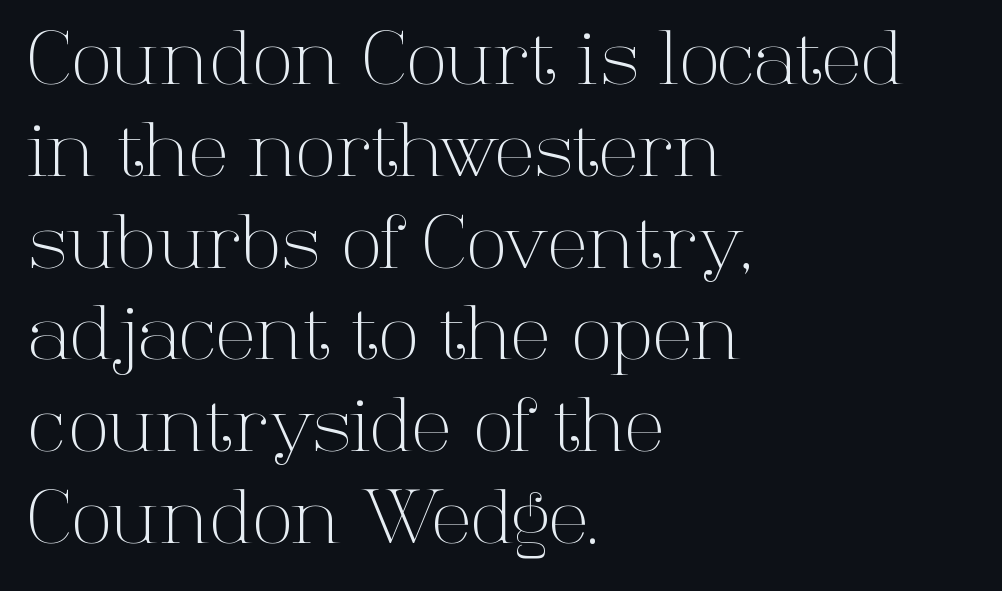
The image shows 74 px light serif type, upright; set left-aligned, line spacing 1.24x, normal letter spacing, not underlined; high stroke contrast and a medium x-height.
